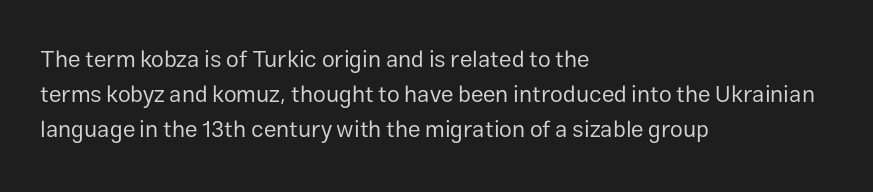
Q: Is the text bold? A: No.
Q: Is the text italic (slanted)? A: No, it is upright.
Q: Is the text underlined? A: No.
Q: How is the paragraph aligned? A: Left-aligned.
Q: Is the spacing between letters normal or unusually wide? A: Normal.
Q: Is the spacing between lines tight, normal or loose? A: Normal.
